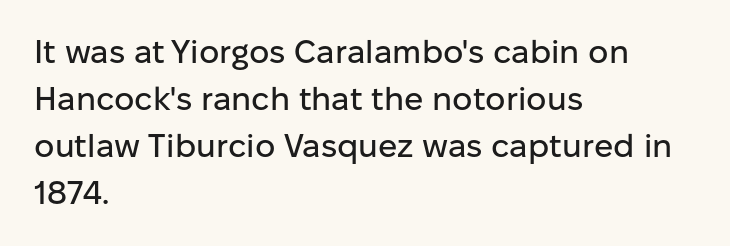
Q: Is the text italic (slanted)? A: No, it is upright.
Q: Is the typeface a serif or a sans-serif typeface? A: Sans-serif.
Q: Is the text underlined? A: No.
Q: How is the paragraph aligned? A: Left-aligned.
Q: Is the spacing between letters normal or unusually wide? A: Normal.
Q: Is the spacing between lines tight, normal or loose? A: Normal.
Q: Width (condensed, normal, or wide)? A: Normal.
Q: Stroke contrast? A: Low.
Q: x-height? A: Medium.
Q: Monospaced? A: No.
